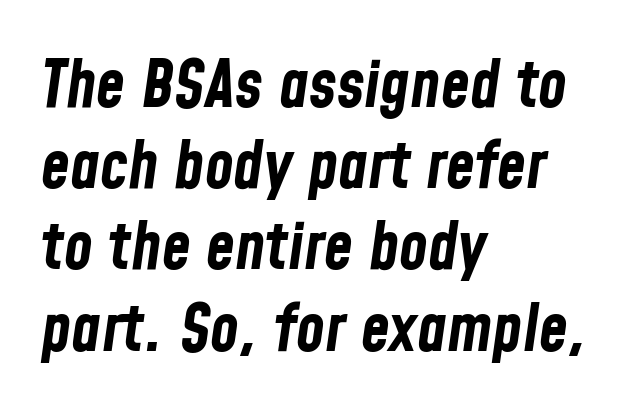
{"italic": "yes", "lean": "right", "slant_degrees": 8, "bold": "yes", "weight": "bold", "width": "condensed", "stroke_contrast": "low", "x_height": "medium", "monospaced": "no", "underline": "no", "align": "left", "line_spacing_ratio": 1.23, "letter_spacing": "normal", "letter_spacing_em": 0.0, "glyph_px": 66}
